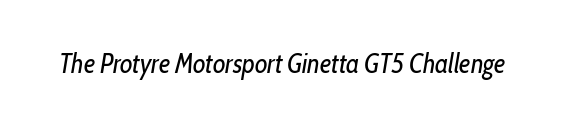
{"italic": "yes", "lean": "right", "slant_degrees": 10, "bold": "no", "underline": "no", "letter_spacing": "normal", "letter_spacing_em": 0.0, "glyph_px": 27}
